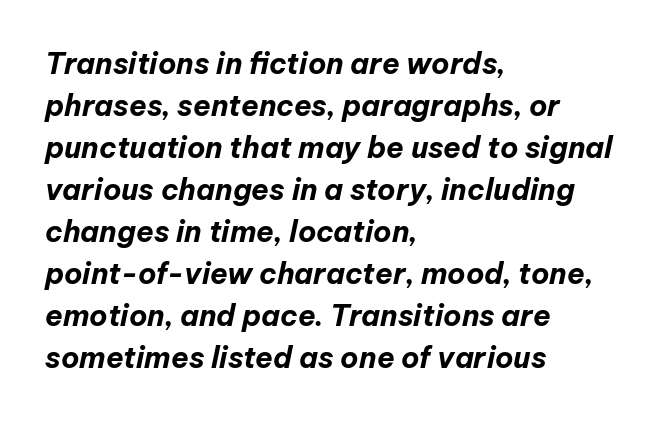
The letters sit at their default tracking, neither squeezed nor spread. Students, observe: this is what conventionally led text looks like. Is this a fixed-width face? No — the glyphs have proportional, varying widths. Every character sits at an angle, as italics do. Clear beneath every line of the passage.
